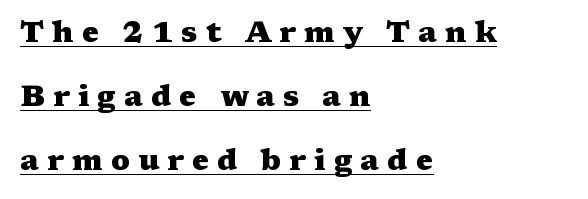
{"serif": "yes", "italic": "no", "bold": "yes", "weight": "heavy", "width": "wide", "stroke_contrast": "medium", "x_height": "medium", "monospaced": "no", "underline": "yes", "align": "left", "line_spacing": "loose", "line_spacing_ratio": 2.21, "letter_spacing": "wide", "letter_spacing_em": 0.28, "glyph_px": 29}
